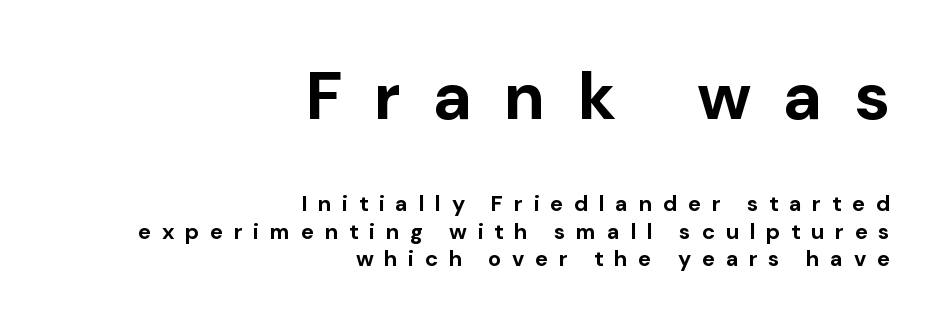
Honestly, the letter spacing is so wide it's the main thing you notice. This sample keeps an unexceptional amount of space between lines. This sample has the flowing, uneven cadence of proportional lettering. These lines are set flush right with a ragged left edge.
